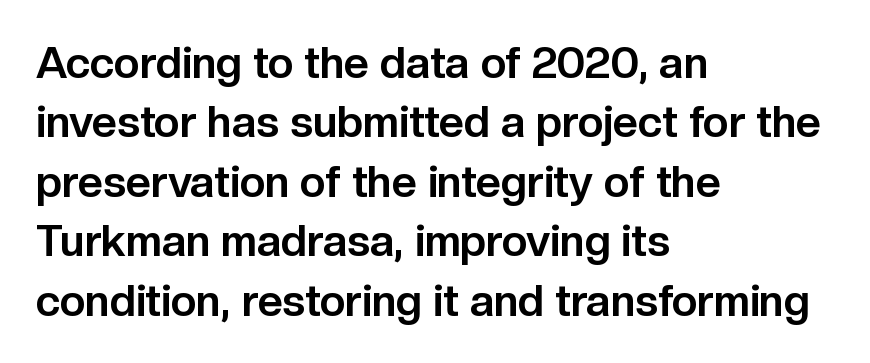
Successive baselines arrive at the customary interval. Italic: no, the glyphs are upright roman. Each letter keeps its own natural width here, so spacing adapts to shape. The space directly below the letters is spotless. Heavy-handed strokes throughout: this text is bold.
